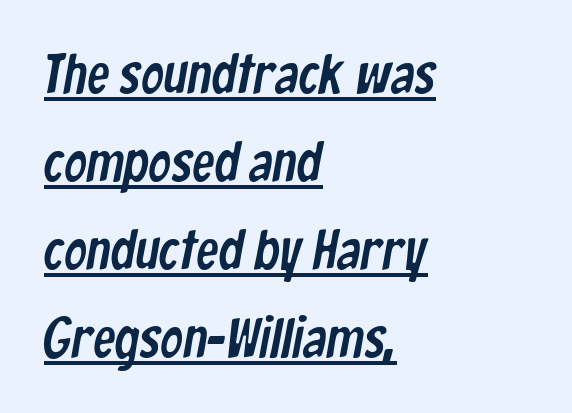
The image shows 56 px condensed sans-serif type; set left-aligned, normal line spacing (1.57x), normal letter spacing, underlined; low stroke contrast and a medium x-height.
